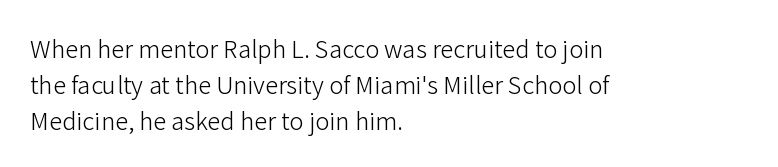
{"italic": "no", "bold": "no", "underline": "no", "align": "left", "line_spacing": "normal", "line_spacing_ratio": 1.5, "letter_spacing": "normal", "letter_spacing_em": 0.0, "glyph_px": 24}
